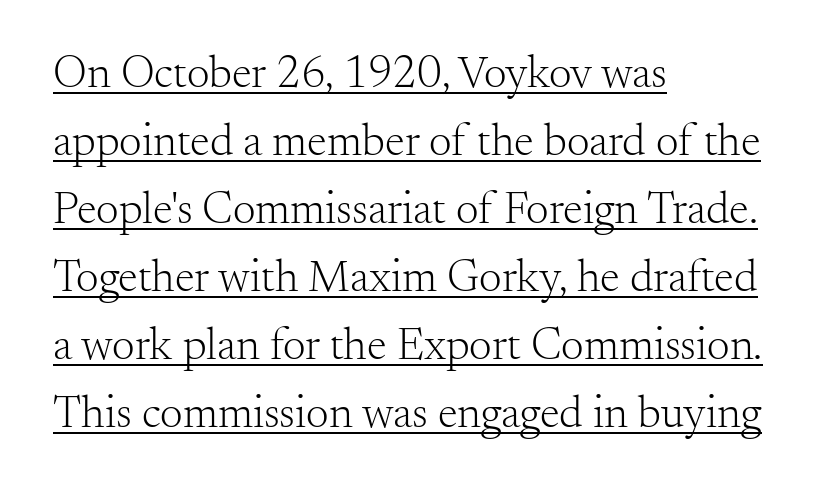
Q: Is the text bold? A: No.
Q: Is the text italic (slanted)? A: No, it is upright.
Q: Is the typeface a serif or a sans-serif typeface? A: Serif.
Q: Is the text underlined? A: Yes.
Q: How is the paragraph aligned? A: Left-aligned.
Q: Is the spacing between letters normal or unusually wide? A: Normal.
Q: Is the spacing between lines tight, normal or loose? A: Normal.
Q: Width (condensed, normal, or wide)? A: Normal.
Q: Stroke contrast? A: Medium.
Q: x-height? A: Small.
Q: Monospaced? A: No.
